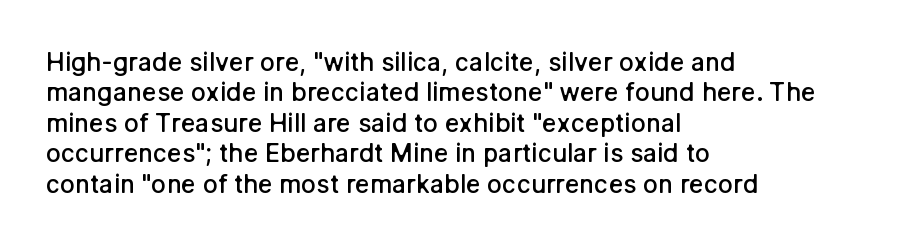
The image shows 25 px text type, upright; set left-aligned, line spacing 1.22x, normal letter spacing, not underlined.
